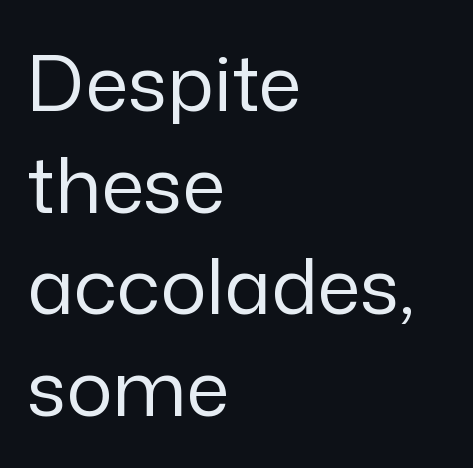
{"serif": "no", "italic": "no", "bold": "no", "weight": "regular", "width": "normal", "stroke_contrast": "low", "x_height": "medium", "monospaced": "no", "underline": "no", "align": "left", "line_spacing": "normal", "line_spacing_ratio": 1.32, "letter_spacing": "normal", "letter_spacing_em": 0.0, "glyph_px": 77}
